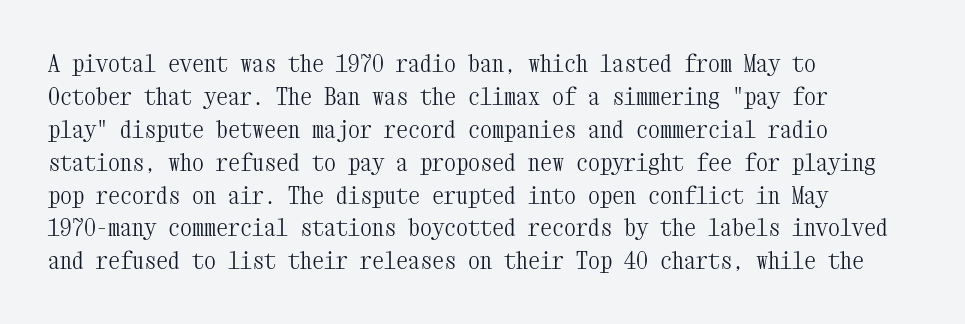
{"italic": "no", "bold": "no", "underline": "no", "align": "left", "line_spacing": "normal", "line_spacing_ratio": 1.37, "letter_spacing": "normal", "letter_spacing_em": 0.0, "glyph_px": 24}
